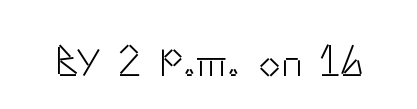
The image shows 45 px light sans-serif type, upright; set normal letter spacing, not underlined; low stroke contrast and a small x-height.
